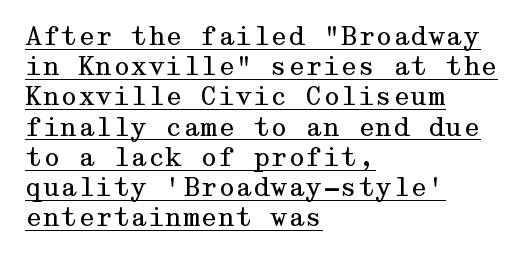
Q: Is the text bold? A: No.
Q: Is the text italic (slanted)? A: No, it is upright.
Q: Is the text underlined? A: Yes.
Q: How is the paragraph aligned? A: Left-aligned.
Q: Is the spacing between letters normal or unusually wide? A: Normal.
